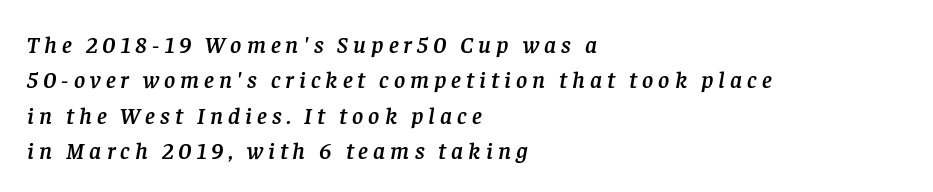
Q: Is the text italic (slanted)? A: Yes, it leans right by about 8 degrees.
Q: Is the text underlined? A: No.
Q: How is the paragraph aligned? A: Left-aligned.
Q: Is the spacing between letters normal or unusually wide? A: Unusually wide.
Q: Is the spacing between lines tight, normal or loose? A: Normal.
